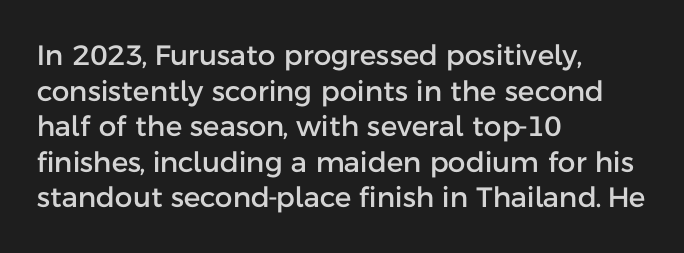
{"serif": "no", "italic": "no", "width": "normal", "stroke_contrast": "low", "x_height": "medium", "monospaced": "no", "underline": "no", "align": "left", "line_spacing": "normal", "line_spacing_ratio": 1.27, "letter_spacing": "normal", "letter_spacing_em": 0.0, "glyph_px": 28}
